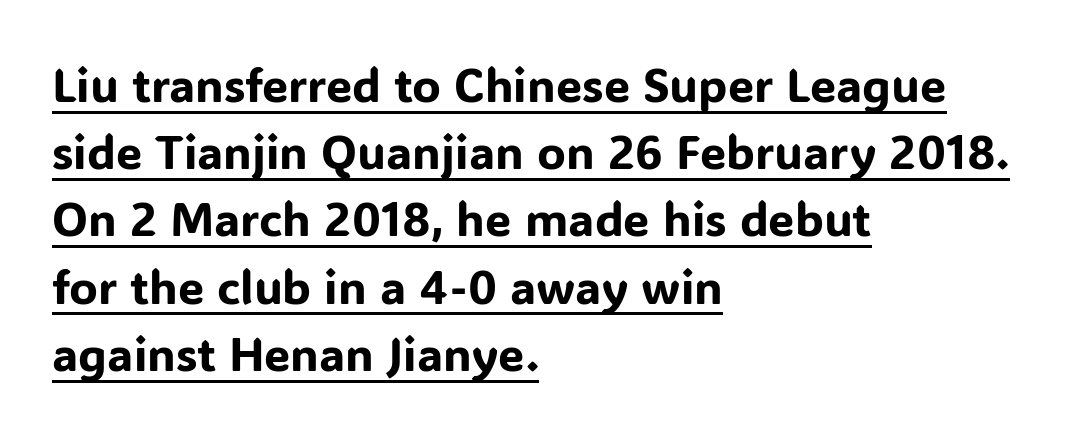
{"serif": "no", "italic": "no", "width": "normal", "stroke_contrast": "low", "x_height": "medium", "monospaced": "no", "underline": "yes", "align": "left", "line_spacing": "normal", "line_spacing_ratio": 1.43, "letter_spacing": "normal", "letter_spacing_em": 0.0, "glyph_px": 47}
